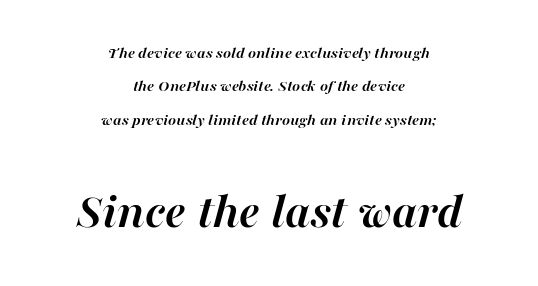
The image shows 50 px semibold type, italic (leaning right); set centered, loose line spacing (1.97x), normal letter spacing, not underlined; the second (bottom) block is 2.94x larger; high stroke contrast and a medium x-height.
